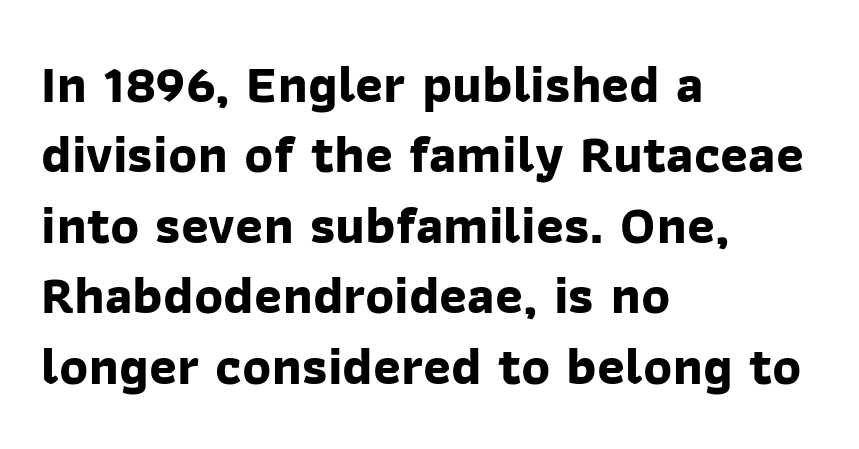
The image shows 53 px bold sans-serif type; set left-aligned, normal line spacing (1.33x), normal letter spacing, not underlined; low stroke contrast and a medium x-height.
